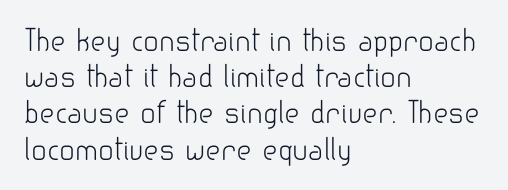
Q: Is the text bold? A: No.
Q: Is the text italic (slanted)? A: No, it is upright.
Q: Is the typeface a serif or a sans-serif typeface? A: Sans-serif.
Q: Is the text underlined? A: No.
Q: How is the paragraph aligned? A: Left-aligned.
Q: Is the spacing between letters normal or unusually wide? A: Normal.
Q: Is the spacing between lines tight, normal or loose? A: Normal.
Q: Width (condensed, normal, or wide)? A: Normal.
Q: Stroke contrast? A: Low.
Q: x-height? A: Small.
Q: Monospaced? A: No.
